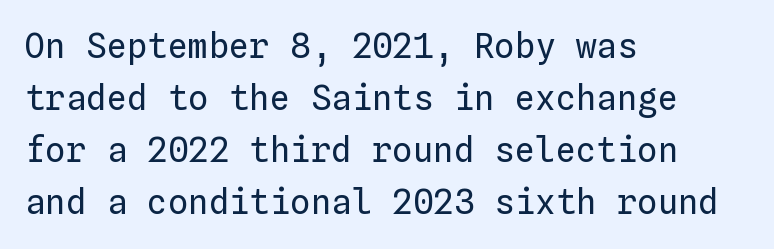
{"italic": "no", "bold": "no", "weight": "regular", "width": "normal", "stroke_contrast": "low", "x_height": "medium", "monospaced": "yes", "underline": "no", "align": "left", "line_spacing": "normal", "line_spacing_ratio": 1.53, "letter_spacing": "normal", "letter_spacing_em": 0.0, "glyph_px": 34}
